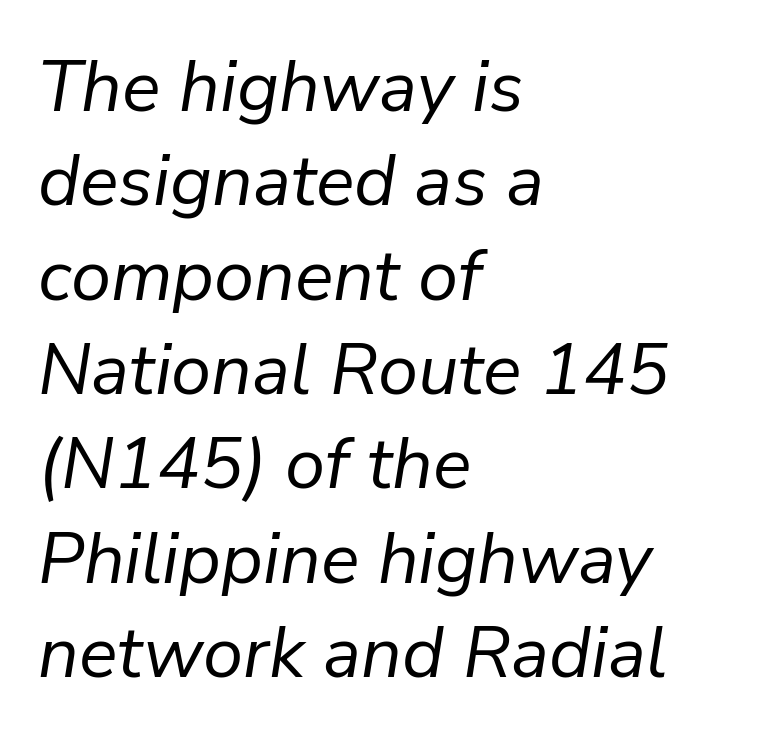
{"italic": "yes", "lean": "right", "slant_degrees": 9, "bold": "no", "weight": "regular", "width": "normal", "stroke_contrast": "low", "x_height": "medium", "monospaced": "no", "underline": "no", "align": "left", "line_spacing": "normal", "line_spacing_ratio": 1.31, "letter_spacing": "normal", "letter_spacing_em": 0.0, "glyph_px": 72}
